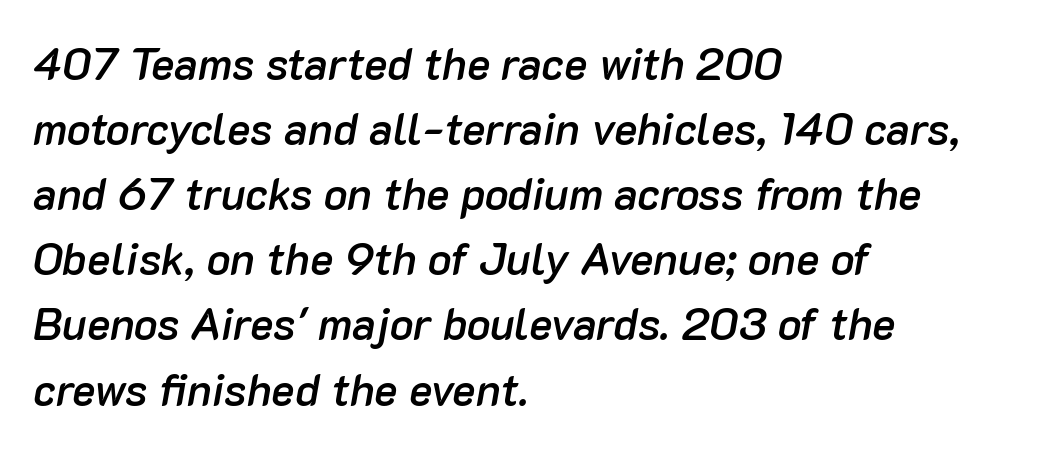
The image shows 44 px semibold type, italic (leaning right); set left-aligned, normal line spacing (1.48x), normal letter spacing, not underlined; low stroke contrast and a medium x-height.
